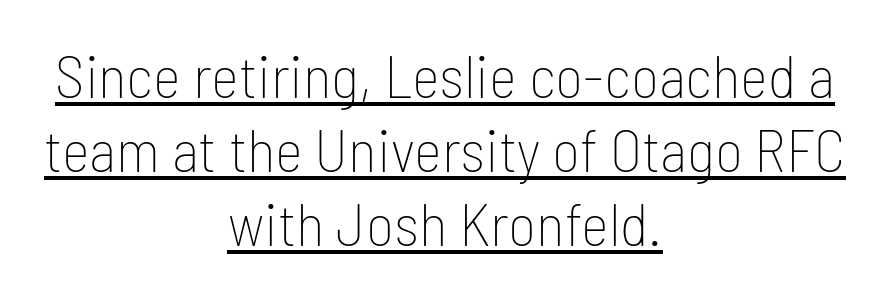
Q: Is the text bold? A: No.
Q: Is the text italic (slanted)? A: No, it is upright.
Q: Is the typeface a serif or a sans-serif typeface? A: Sans-serif.
Q: Is the text underlined? A: Yes.
Q: How is the paragraph aligned? A: Centered.
Q: Is the spacing between letters normal or unusually wide? A: Normal.
Q: Width (condensed, normal, or wide)? A: Condensed.
Q: Stroke contrast? A: Low.
Q: x-height? A: Medium.
Q: Monospaced? A: No.
